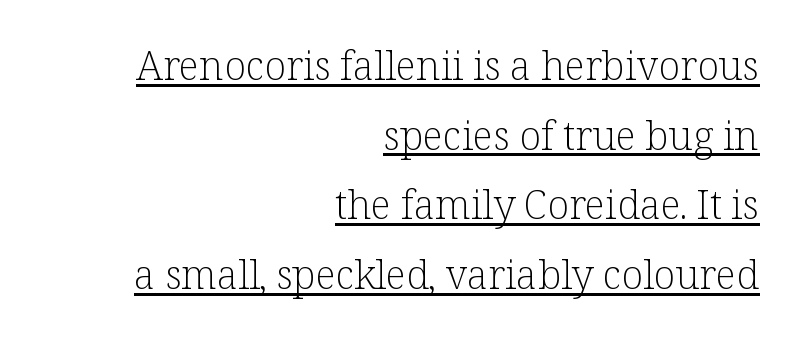
The image shows 40 px light serif type, upright; set right-aligned, line spacing 1.74x, normal letter spacing, underlined; low stroke contrast and a medium x-height.
